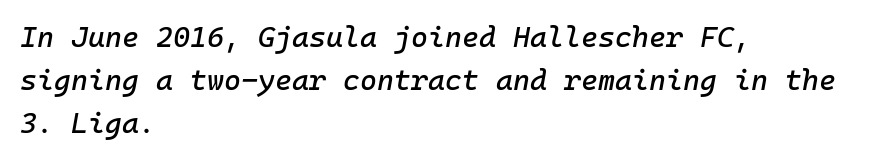
The image shows 29 px text type, italic (leaning right), monospaced; set left-aligned, normal line spacing (1.49x), normal letter spacing, not underlined; low stroke contrast and a medium x-height.
